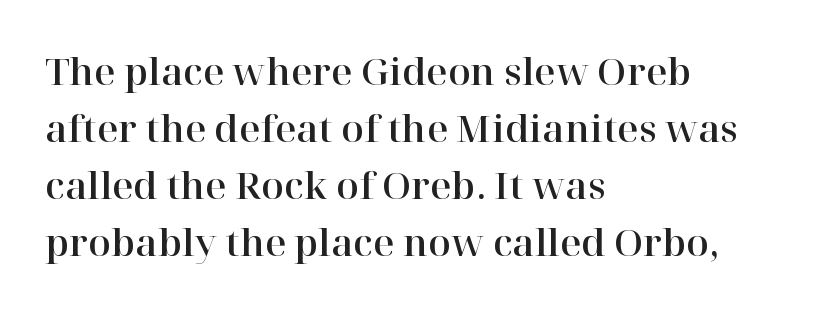
Default kerning and tracking; the words read as compact shapes. The passage shown is typed in a proportional face where columns would drift. Line starts are locked; line ends wander. Ascenders rise straight up at ninety degrees. The words here are not underlined.
